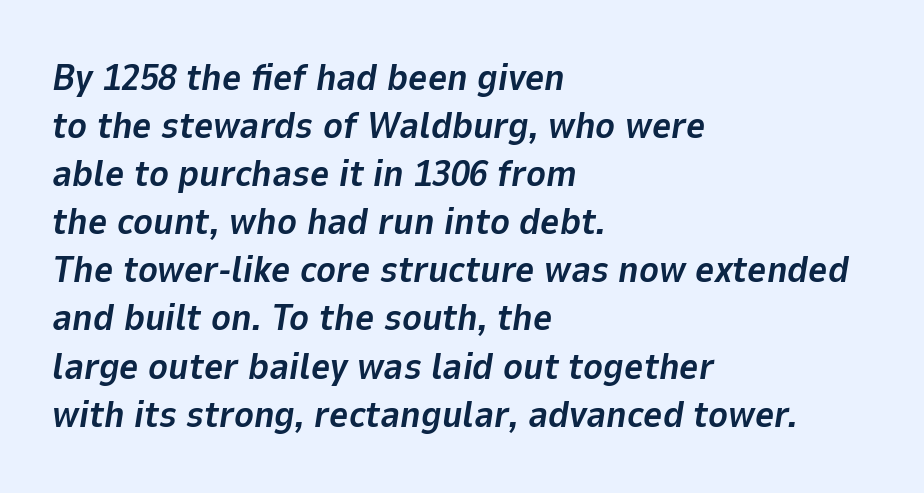
{"italic": "yes", "lean": "right", "slant_degrees": 9, "bold": "yes", "weight": "bold", "width": "normal", "stroke_contrast": "low", "x_height": "medium", "monospaced": "no", "underline": "no", "align": "left", "line_spacing": "normal", "line_spacing_ratio": 1.3, "letter_spacing": "normal", "letter_spacing_em": 0.0, "glyph_px": 37}
